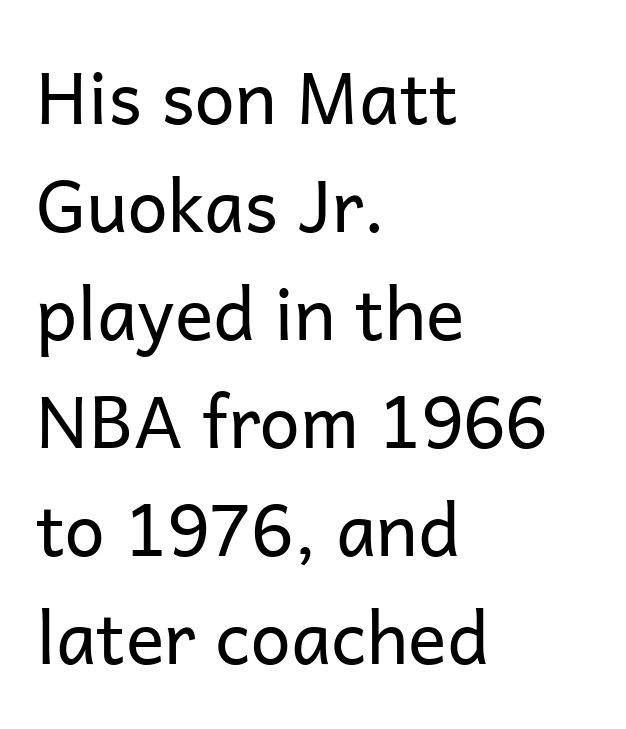
Q: Is the text bold? A: No.
Q: Is the text italic (slanted)? A: No, it is upright.
Q: Is the typeface a serif or a sans-serif typeface? A: Sans-serif.
Q: Is the text underlined? A: No.
Q: How is the paragraph aligned? A: Left-aligned.
Q: Is the spacing between letters normal or unusually wide? A: Normal.
Q: Is the spacing between lines tight, normal or loose? A: Normal.
Q: Width (condensed, normal, or wide)? A: Normal.
Q: Stroke contrast? A: Low.
Q: x-height? A: Medium.
Q: Monospaced? A: No.
